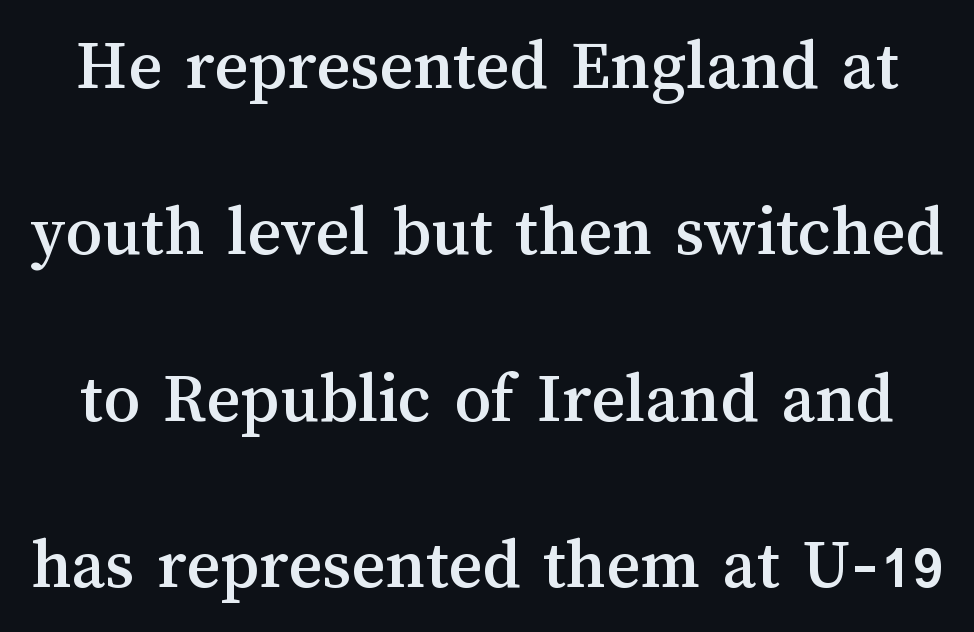
{"italic": "no", "width": "normal", "stroke_contrast": "medium", "x_height": "medium", "monospaced": "no", "underline": "no", "line_spacing": "loose", "line_spacing_ratio": 2.31, "letter_spacing": "normal", "letter_spacing_em": 0.0, "glyph_px": 72}
